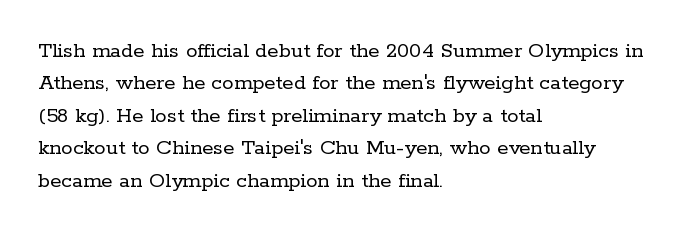
The tracking reads as untouched default to a designer's eye. Layout note: lines flush left. Students, observe: this is what conventionally led text looks like. Underline: absent.
